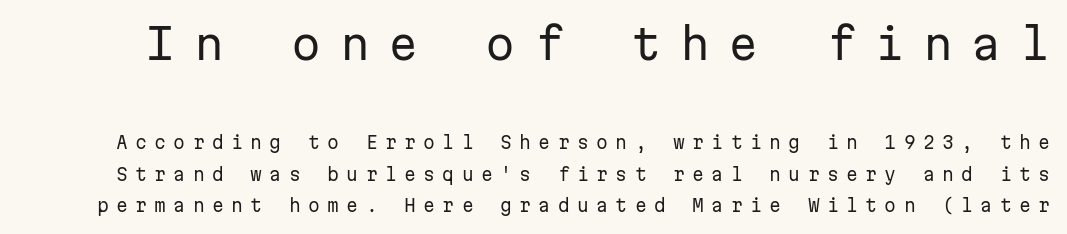
Stroke mass is kept to a normal reading level or below. Descenders are the only things crossing below the line. This sample has the even, mechanical cadence of fixed-width lettering. Characters follow at a spacing far wider than the type designer built in. Rendered with straight, roman letterforms.
